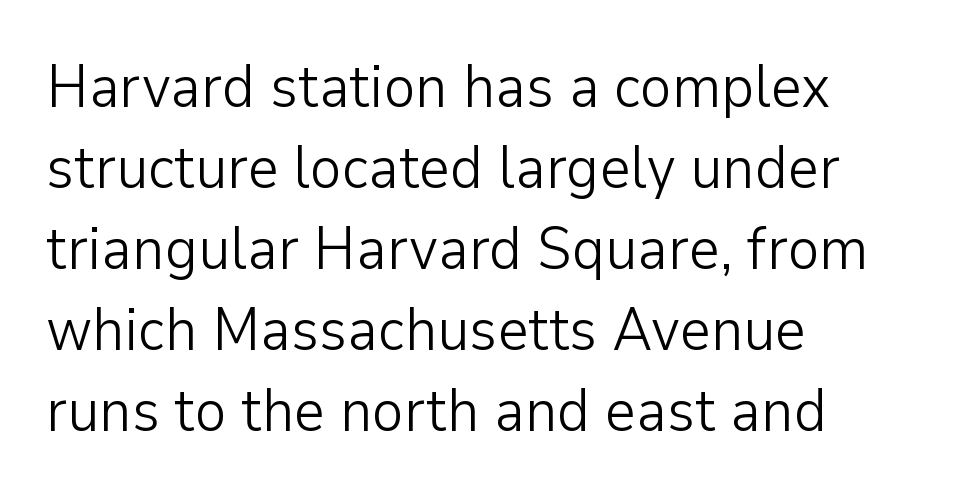
{"serif": "no", "italic": "no", "bold": "no", "weight": "light", "width": "normal", "stroke_contrast": "low", "x_height": "medium", "monospaced": "no", "underline": "no", "align": "left", "line_spacing": "normal", "line_spacing_ratio": 1.35, "letter_spacing": "normal", "letter_spacing_em": 0.0, "glyph_px": 60}
